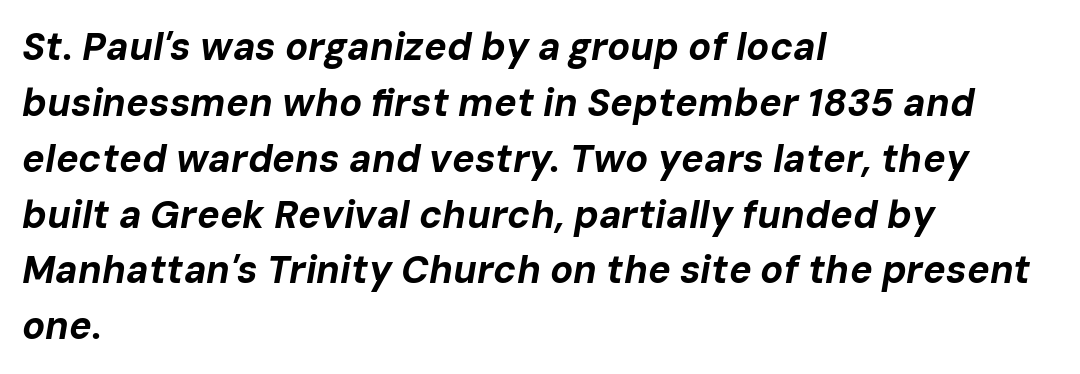
Heavy-handed strokes throughout: this text is bold. In CSS terms this would be text-align: left. Looks like regular typesetting: each glyph gets only the width it needs. Any mark beneath the type? The region is blank. Honestly, the letter spacing is just normal — you wouldn't notice it.
